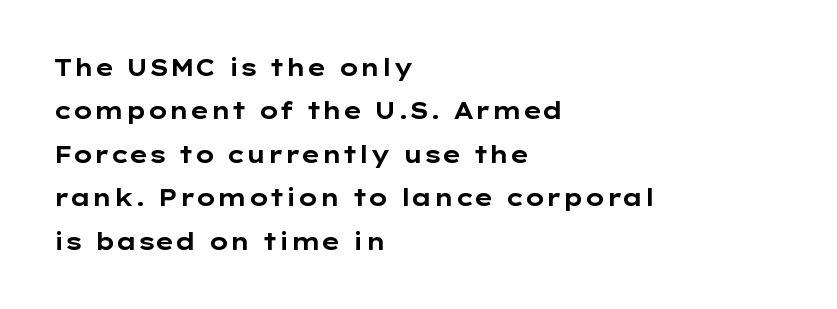
Q: Is the text bold? A: Yes.
Q: Is the text italic (slanted)? A: No, it is upright.
Q: Is the text underlined? A: No.
Q: How is the paragraph aligned? A: Left-aligned.
Q: Is the spacing between letters normal or unusually wide? A: Normal.
